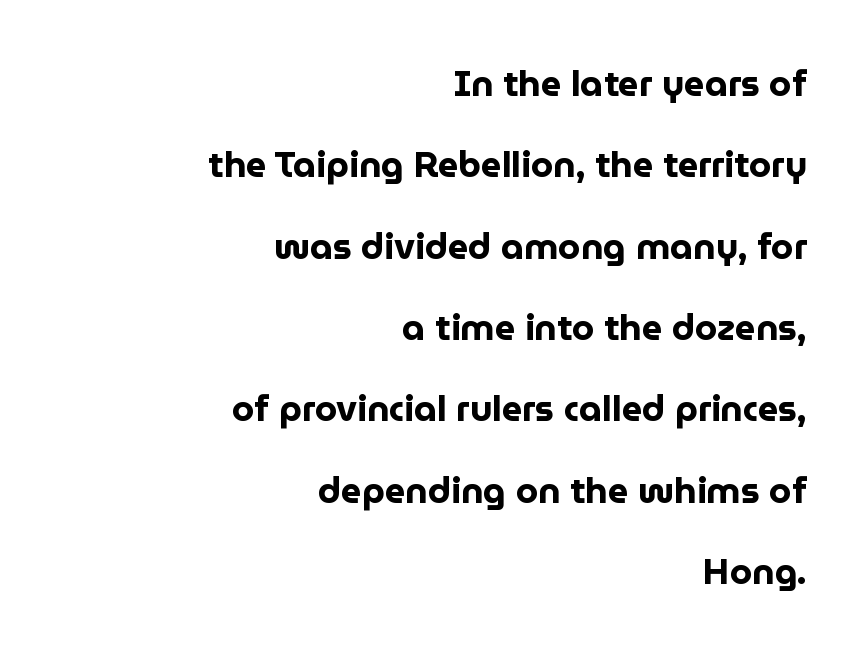
{"serif": "no", "italic": "no", "bold": "yes", "weight": "bold", "width": "normal", "stroke_contrast": "low", "x_height": "medium", "monospaced": "no", "underline": "no", "align": "right", "line_spacing": "loose", "line_spacing_ratio": 2.26, "letter_spacing": "normal", "letter_spacing_em": 0.0, "glyph_px": 36}
